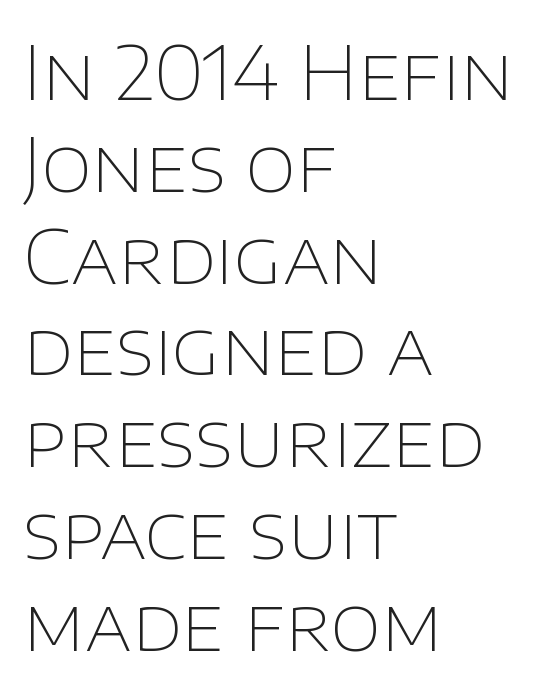
The image shows 74 px thin sans-serif type, upright; set left-aligned, line spacing 1.24x, normal letter spacing, not underlined; low stroke contrast and a large x-height.
